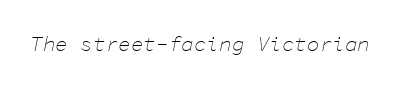
{"italic": "yes", "lean": "right", "slant_degrees": 11, "bold": "no", "underline": "no", "letter_spacing": "normal", "letter_spacing_em": 0.0, "glyph_px": 21}
